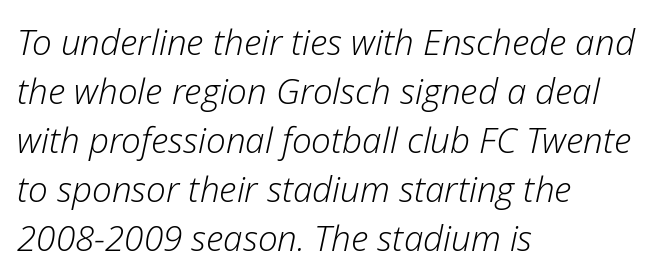
The space directly below the letters is spotless. Here the glyphs are tracked normally, forming tight word shapes. The rendering anchors every line to the left-hand side. The weight would be labelled regular, book, light, or lighter still. Each new line begins a customary step beneath the previous one.
